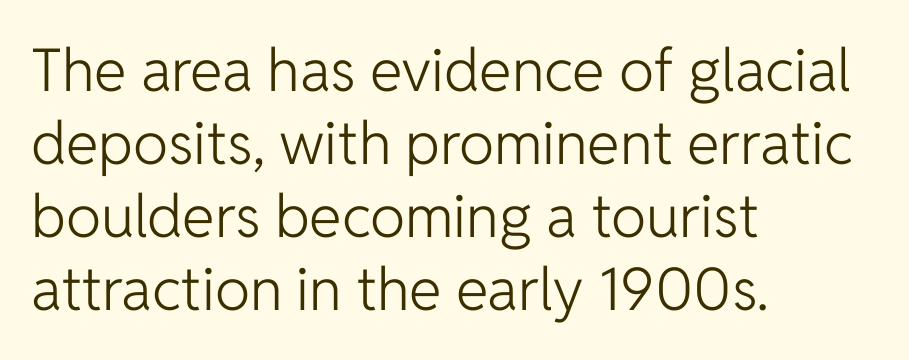
{"serif": "no", "italic": "no", "bold": "no", "weight": "light", "width": "normal", "stroke_contrast": "low", "x_height": "medium", "monospaced": "no", "underline": "no", "align": "left", "line_spacing_ratio": 1.24, "letter_spacing": "normal", "letter_spacing_em": 0.0, "glyph_px": 59}
